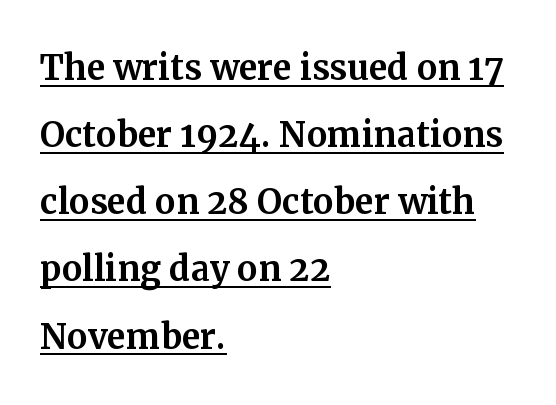
{"serif": "yes", "italic": "no", "width": "normal", "stroke_contrast": "medium", "x_height": "medium", "monospaced": "no", "underline": "yes", "align": "left", "line_spacing": "normal", "line_spacing_ratio": 1.46, "letter_spacing": "normal", "letter_spacing_em": 0.0, "glyph_px": 46}
